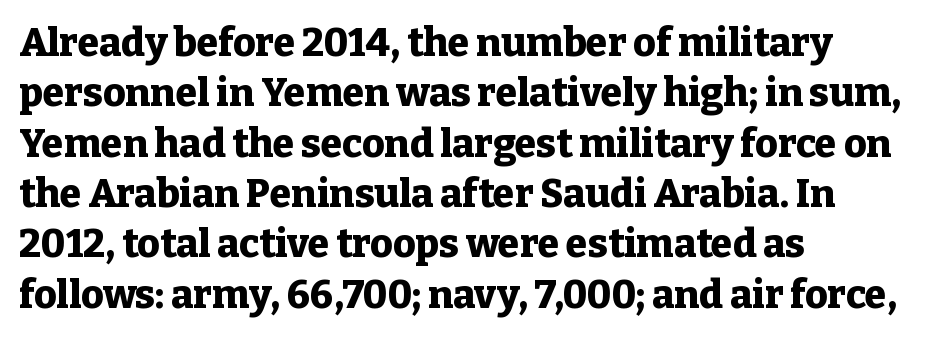
A full-strength bold gives these letters their thick strokes. A classic flush-left, rag-right setting is used for this passage. The gap between lines stays unmarked. The font's upright variant was chosen for this text.
